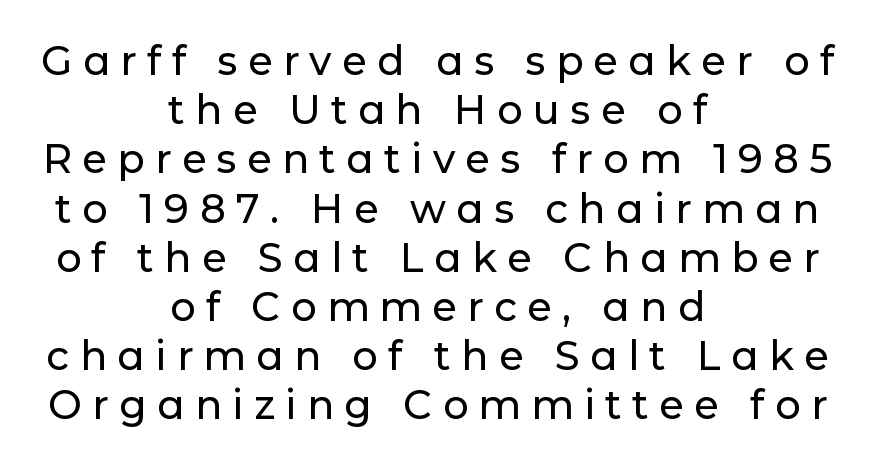
{"serif": "no", "italic": "no", "width": "normal", "stroke_contrast": "low", "x_height": "medium", "monospaced": "no", "underline": "no", "align": "center", "line_spacing_ratio": 1.23, "letter_spacing": "wide", "letter_spacing_em": 0.26, "glyph_px": 40}
